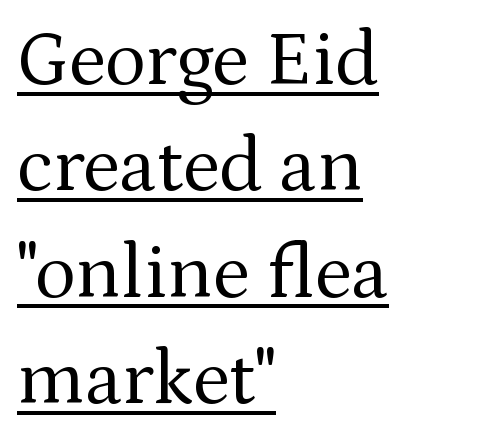
{"serif": "yes", "italic": "no", "bold": "no", "weight": "regular", "width": "normal", "stroke_contrast": "medium", "x_height": "medium", "monospaced": "no", "underline": "yes", "align": "left", "line_spacing": "normal", "line_spacing_ratio": 1.38, "letter_spacing": "normal", "letter_spacing_em": 0.0, "glyph_px": 77}
